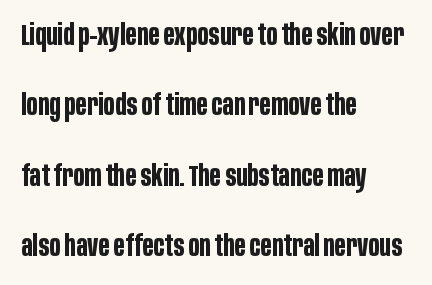
Regarding serifs, this sample does without them. Vertically, the passage feels expansive, rows floating well apart. Caption: standard tracking, unaltered. The passage shown is typed in a proportional face where columns would drift. The lines in this sample share a left origin and differ only in where they stop.
